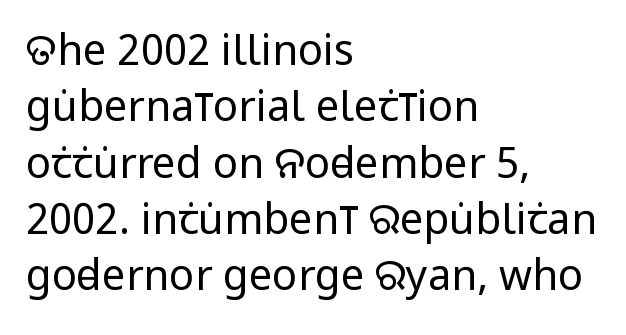
{"serif": "no", "italic": "no", "bold": "no", "weight": "regular", "width": "condensed", "stroke_contrast": "low", "x_height": "large", "monospaced": "no", "underline": "no", "align": "left", "line_spacing": "normal", "line_spacing_ratio": 1.34, "letter_spacing": "normal", "letter_spacing_em": 0.0, "glyph_px": 42}
